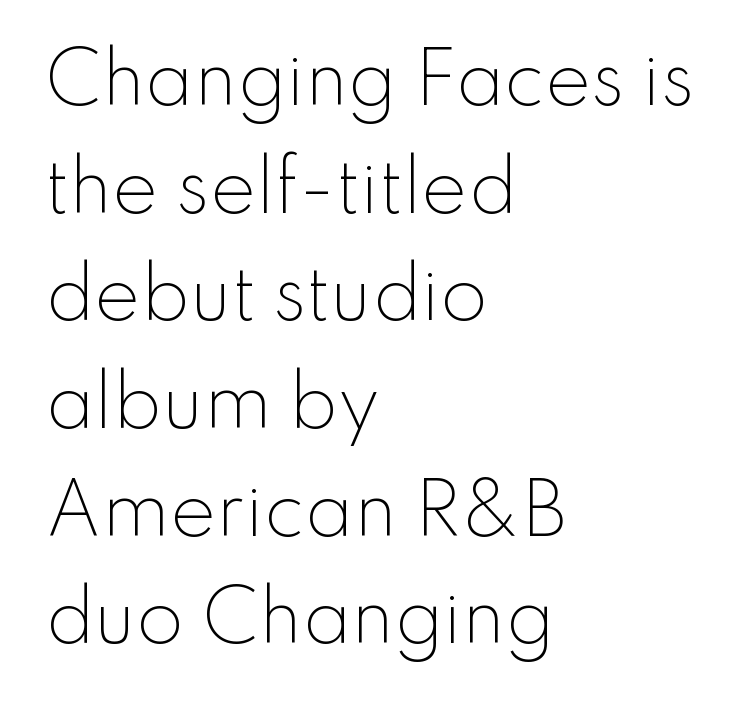
The designer went with a sans here, leaving each stem footless. Rule under the text: the space is simply empty. The gaps between neighbouring characters are ordinary and unremarkable. Left-aligned paragraph, ragged on the right.
